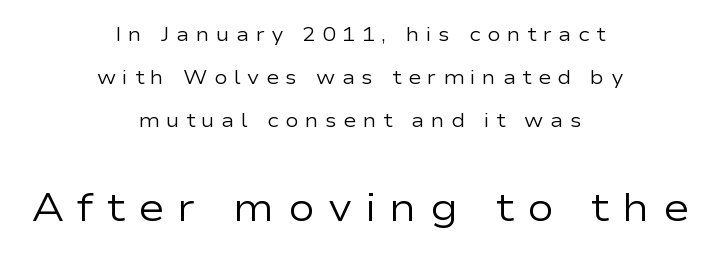
{"serif": "no", "italic": "no", "bold": "no", "weight": "regular", "width": "wide", "stroke_contrast": "low", "x_height": "medium", "monospaced": "no", "underline": "no", "align": "center", "line_spacing": "loose", "line_spacing_ratio": 2.14, "letter_spacing": "wide", "letter_spacing_em": 0.32, "larger_block": "second", "size_ratio": 2.0, "glyph_px": 40}
